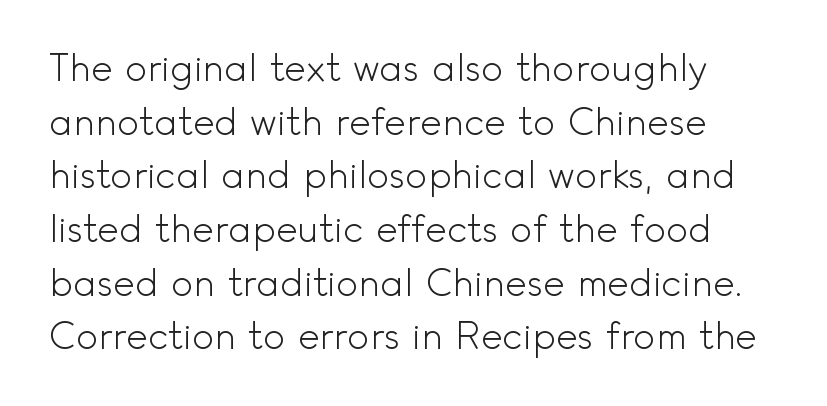
Summary of weight: not heavy and not bold. The face used here is proportionally spaced, like ordinary book or web type. Each row of text sits above clean, open space. Line spacing here is normal. Serif or sans? Sans — the stroke terminals are bare. The axis of the letterforms is exactly vertical.
